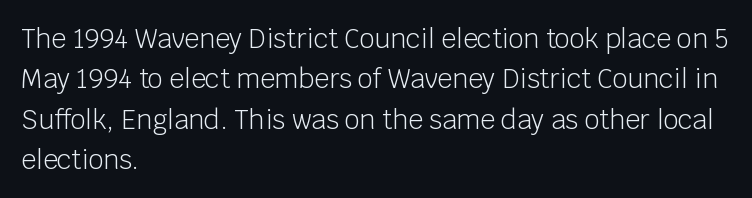
Check the space under the baseline: it is left empty. The type sits square on the baseline with zero lean. Line spacing here is normal. Casual observation: everything's shoved over to the left. Honestly, the letter spacing is just normal — you wouldn't notice it.
